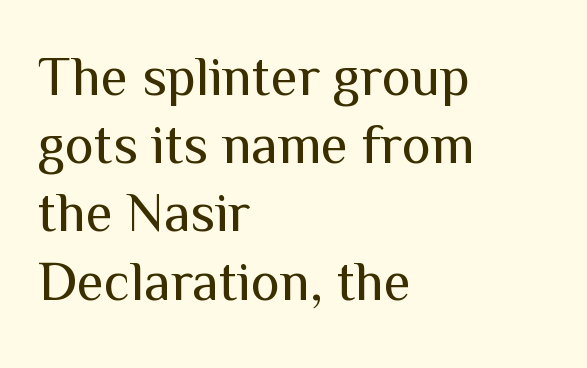
The image shows 55 px regular-weight sans-serif type, upright; set left-aligned, line spacing 1.24x, normal letter spacing, not underlined; medium stroke contrast and a medium x-height.
